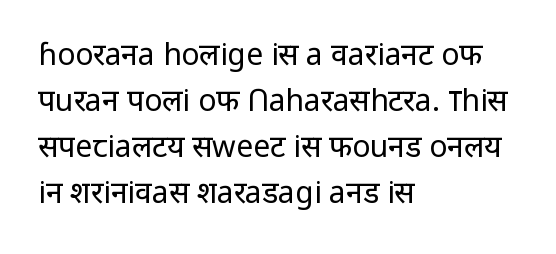
Q: Is the text bold? A: No.
Q: Is the text italic (slanted)? A: No, it is upright.
Q: Is the typeface a serif or a sans-serif typeface? A: Sans-serif.
Q: Is the text underlined? A: No.
Q: How is the paragraph aligned? A: Left-aligned.
Q: Is the spacing between letters normal or unusually wide? A: Normal.
Q: Is the spacing between lines tight, normal or loose? A: Normal.
Q: Width (condensed, normal, or wide)? A: Normal.
Q: Stroke contrast? A: Low.
Q: x-height? A: Medium.
Q: Monospaced? A: No.
